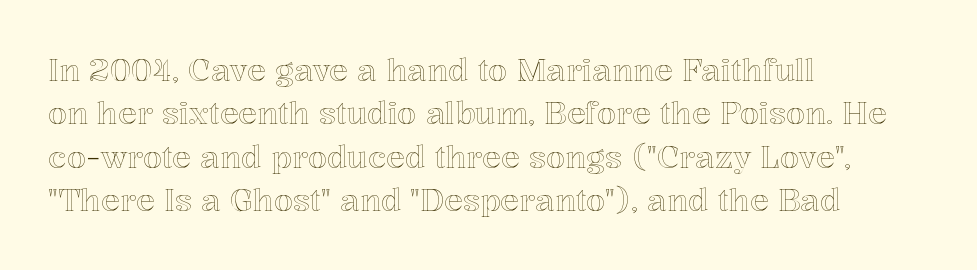
The image shows 31 px text type, upright; set left-aligned, normal line spacing (1.4x), normal letter spacing, not underlined; a medium x-height.
